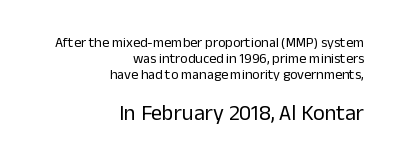
Honestly, there is no underline to notice here at all. Of the two passages, the one underneath uses the larger point size. The weight would be labelled regular, book, light, or lighter still. These lines were composed using upright roman letters. Nobody touched the tracking dial on this one.
